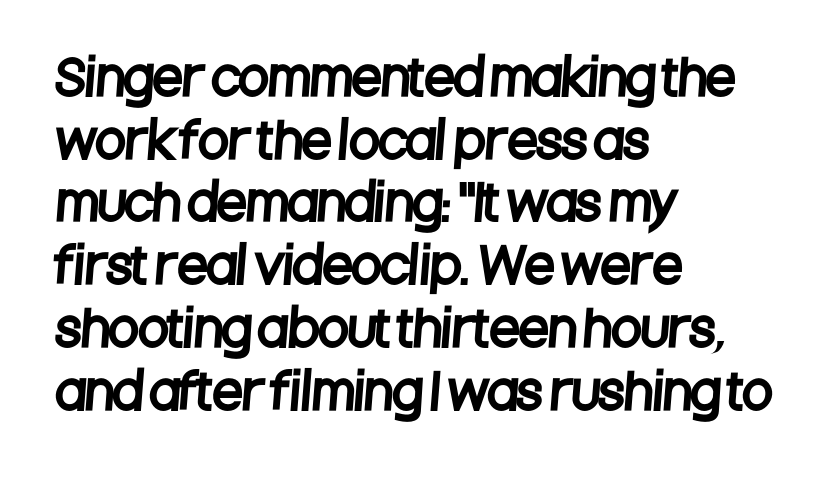
The image shows 49 px condensed sans-serif type; set left-aligned, normal line spacing (1.28x), normal letter spacing, not underlined; low stroke contrast and a large x-height.
